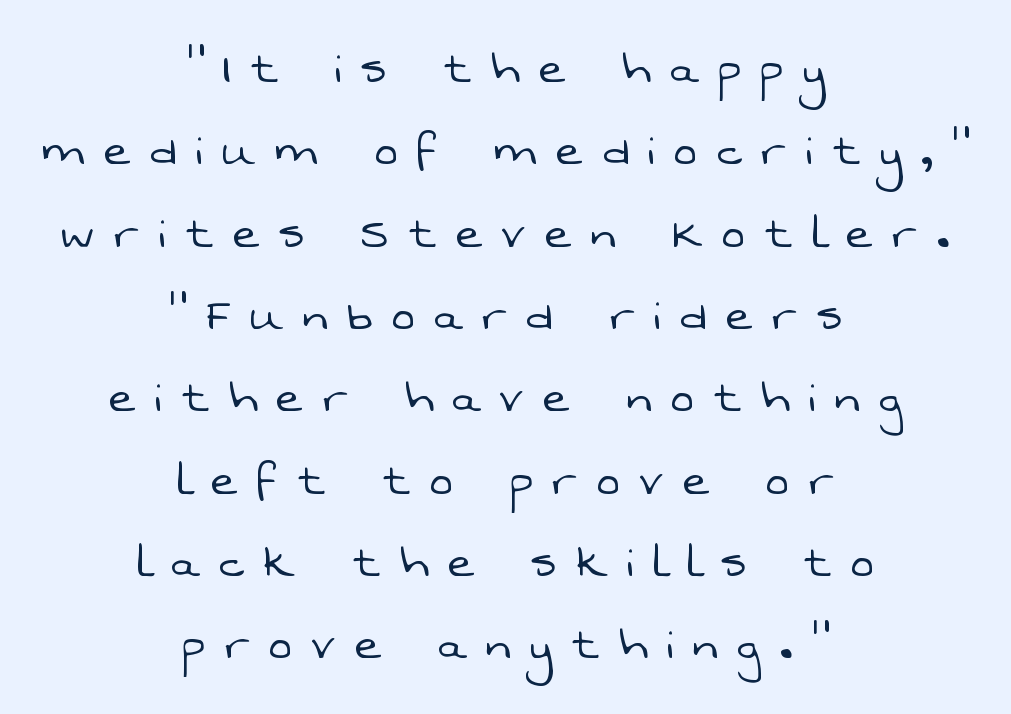
The image shows 56 px light sans-serif type; set centered, normal line spacing (1.47x), unusually wide letter spacing (+0.35 em), not underlined; low stroke contrast and a medium x-height.
